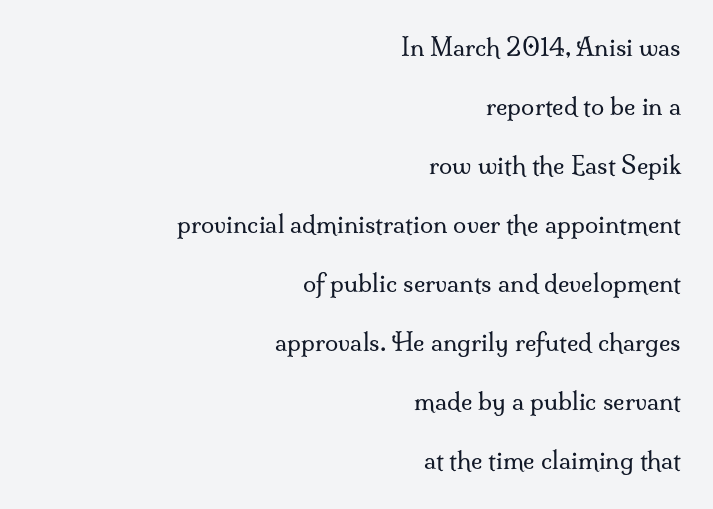
This is not heavy type; no bold has been used. Short note: letters normally spaced. Rule under the text: the space is simply empty. Does the copy run flush right? Yes — the right margin is perfectly even.
